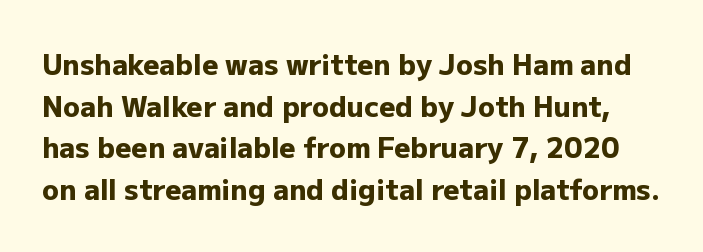
Q: Is the text bold? A: Yes.
Q: Is the text italic (slanted)? A: No, it is upright.
Q: Is the typeface a serif or a sans-serif typeface? A: Sans-serif.
Q: Is the text underlined? A: No.
Q: Is the spacing between letters normal or unusually wide? A: Normal.
Q: Is the spacing between lines tight, normal or loose? A: Normal.
Q: Width (condensed, normal, or wide)? A: Normal.
Q: Stroke contrast? A: Low.
Q: x-height? A: Medium.
Q: Monospaced? A: No.
